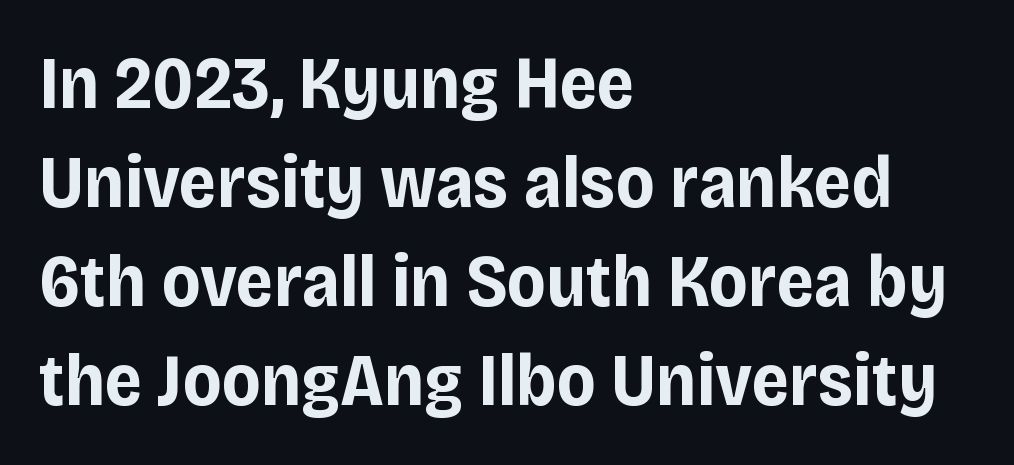
{"serif": "no", "italic": "no", "bold": "yes", "weight": "bold", "width": "normal", "stroke_contrast": "low", "x_height": "large", "monospaced": "no", "underline": "no", "align": "left", "line_spacing": "normal", "line_spacing_ratio": 1.34, "letter_spacing": "normal", "letter_spacing_em": 0.0, "glyph_px": 74}
